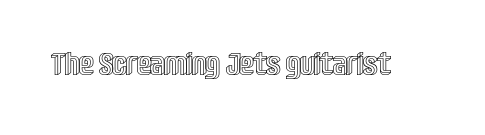
The image shows 32 px condensed type, upright; set normal letter spacing, not underlined; a large x-height.
